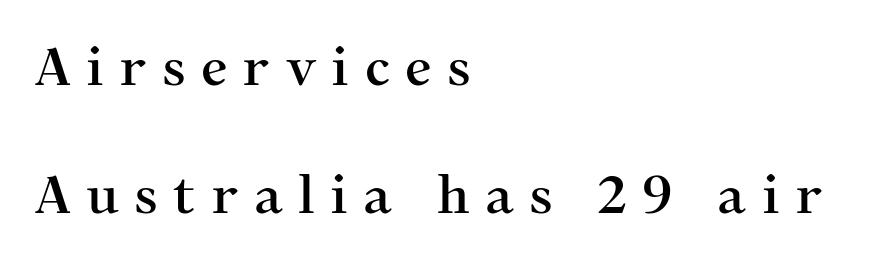
The specimen omits any rule beneath the text block's lines. Does the copy run flush right? No — it runs flush left. Short note: letters widely spaced. Whoever set this chose breathing room over compactness in the vertical rhythm.
